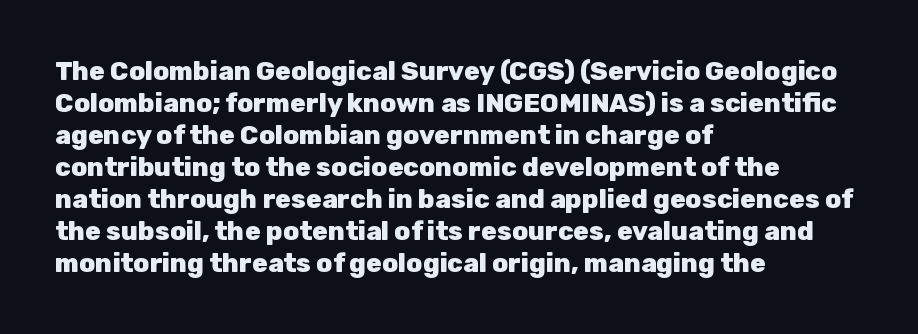
The image shows 26 px bold type, upright; set left-aligned, line spacing 1.23x, normal letter spacing, not underlined.
